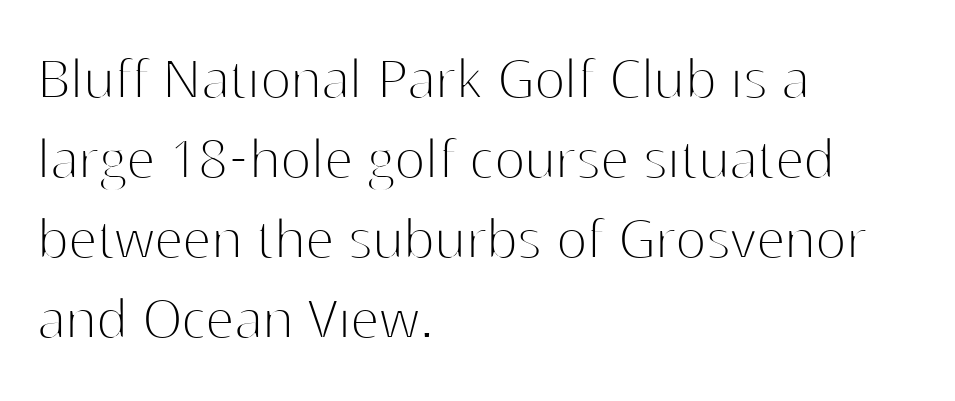
Q: Is the text bold? A: No.
Q: Is the text italic (slanted)? A: No, it is upright.
Q: Is the typeface a serif or a sans-serif typeface? A: Sans-serif.
Q: Is the text underlined? A: No.
Q: How is the paragraph aligned? A: Left-aligned.
Q: Is the spacing between letters normal or unusually wide? A: Normal.
Q: Width (condensed, normal, or wide)? A: Normal.
Q: Stroke contrast? A: High.
Q: x-height? A: Medium.
Q: Monospaced? A: No.
